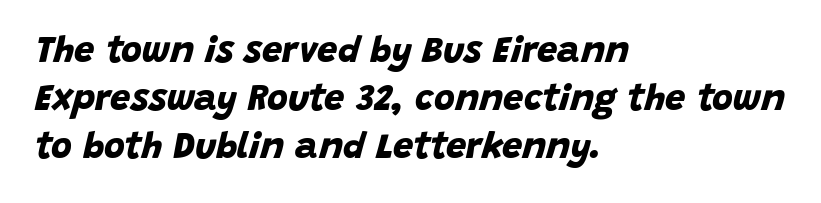
Q: Is the text bold? A: Yes.
Q: Is the typeface a serif or a sans-serif typeface? A: Sans-serif.
Q: Is the text underlined? A: No.
Q: How is the paragraph aligned? A: Left-aligned.
Q: Is the spacing between letters normal or unusually wide? A: Normal.
Q: Is the spacing between lines tight, normal or loose? A: Normal.
Q: Width (condensed, normal, or wide)? A: Normal.
Q: Stroke contrast? A: Low.
Q: x-height? A: Large.
Q: Monospaced? A: No.
